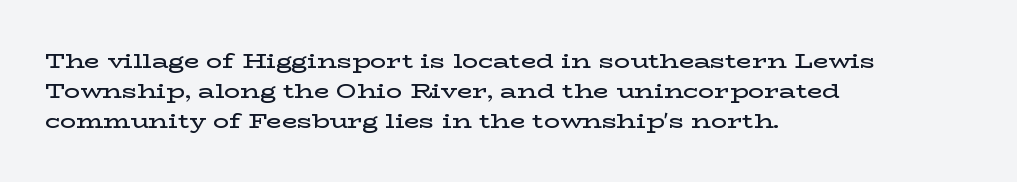
The image shows 20 px text type, upright; set left-aligned, normal line spacing (1.49x), normal letter spacing, not underlined.
